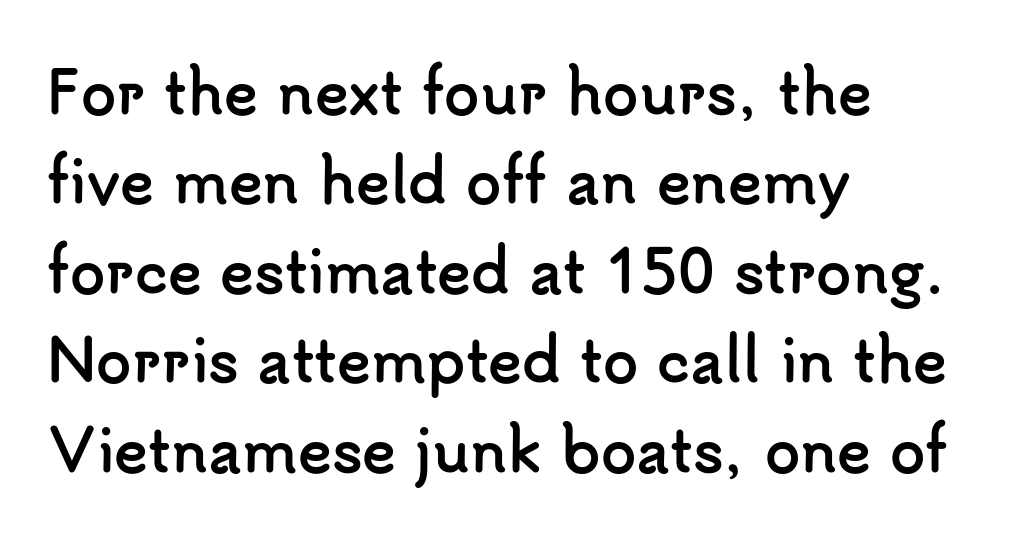
Heavy-handed strokes throughout: this text is bold. This rendering features lettering with no underline. Notice how the passage keeps a crisp vertical edge on the left only. Horizontal bands of white between lines are of average thickness. The type family on display is of the sans-serif kind.
